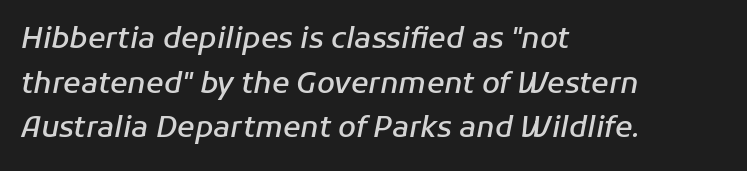
{"italic": "yes", "lean": "right", "slant_degrees": 11, "bold": "semi", "weight": "semibold", "width": "normal", "stroke_contrast": "low", "x_height": "medium", "monospaced": "no", "underline": "no", "align": "left", "line_spacing": "normal", "line_spacing_ratio": 1.54, "letter_spacing": "normal", "letter_spacing_em": 0.0, "glyph_px": 29}
